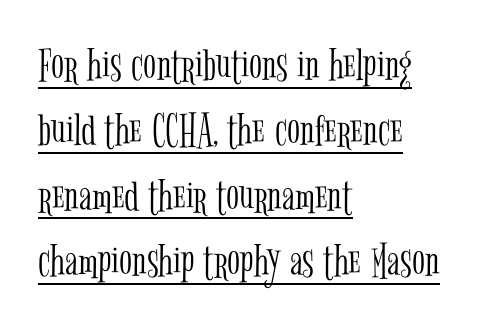
{"serif": "yes", "italic": "no", "bold": "no", "weight": "light", "width": "condensed", "stroke_contrast": "low", "x_height": "medium", "monospaced": "no", "underline": "yes", "align": "left", "line_spacing": "normal", "line_spacing_ratio": 1.36, "letter_spacing": "normal", "letter_spacing_em": 0.0, "glyph_px": 48}
